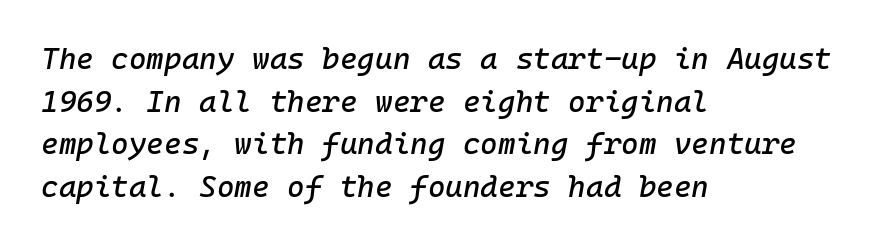
Italic: yes, the glyphs are oblique. The space between consecutive lines is moderate. Lines of text with bare space underneath. Is this a fixed-width face? Yes — each glyph sits in an identical cell.
